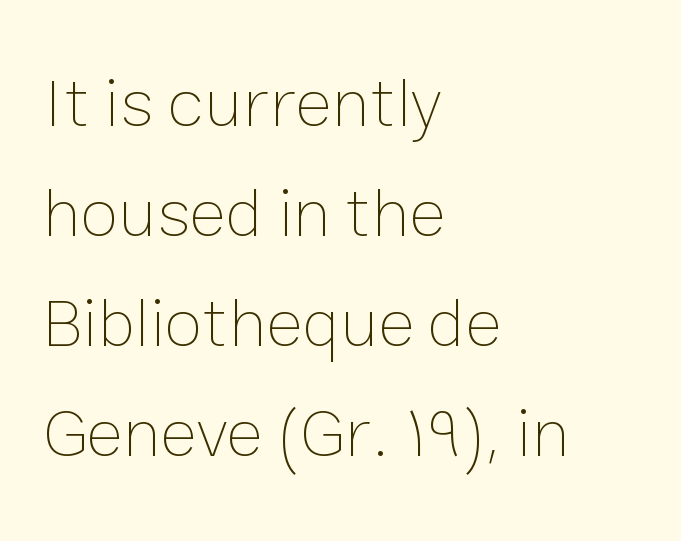
Q: Is the text bold? A: No.
Q: Is the text italic (slanted)? A: No, it is upright.
Q: Is the text underlined? A: No.
Q: How is the paragraph aligned? A: Left-aligned.
Q: Is the spacing between letters normal or unusually wide? A: Normal.
Q: Is the spacing between lines tight, normal or loose? A: Normal.
Q: Width (condensed, normal, or wide)? A: Normal.
Q: Stroke contrast? A: Low.
Q: x-height? A: Medium.
Q: Monospaced? A: No.
